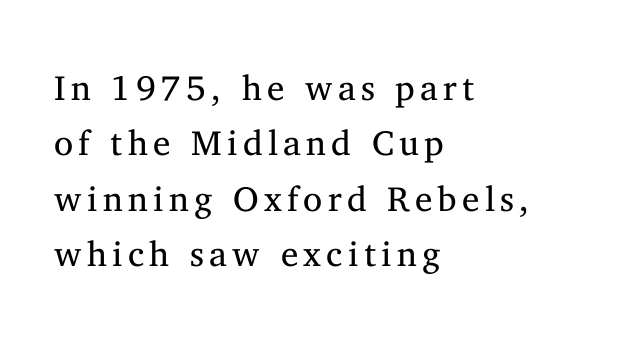
The image shows 35 px regular-weight serif type, upright; set left-aligned, normal line spacing (1.58x), not underlined; medium stroke contrast and a medium x-height.
